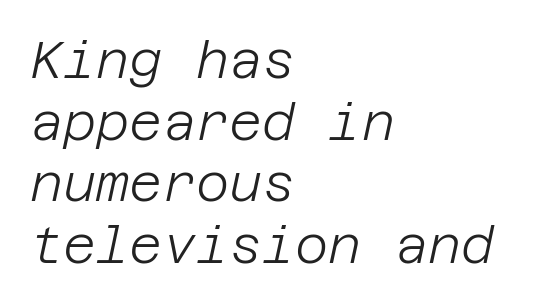
The image shows 51 px light type, italic (leaning right); set left-aligned, line spacing 1.21x, normal letter spacing, not underlined; low stroke contrast and a large x-height.
